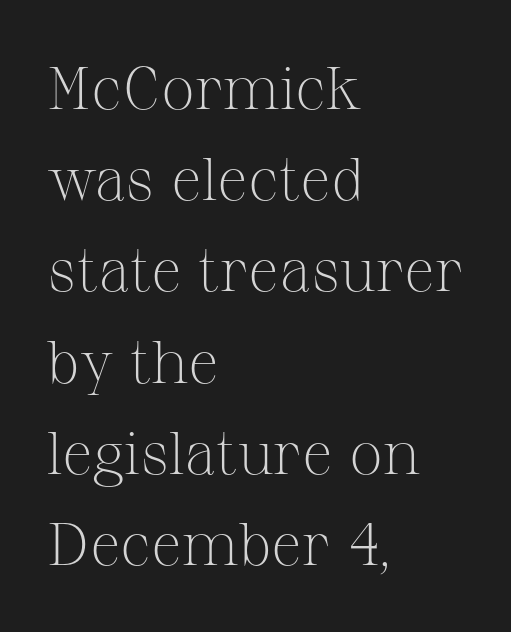
Looks like regular typesetting: each glyph gets only the width it needs. A student would call this left alignment; a typographer would say flush left, rag right. No extra ink here — the face is not bold. Quick note: underline off.
